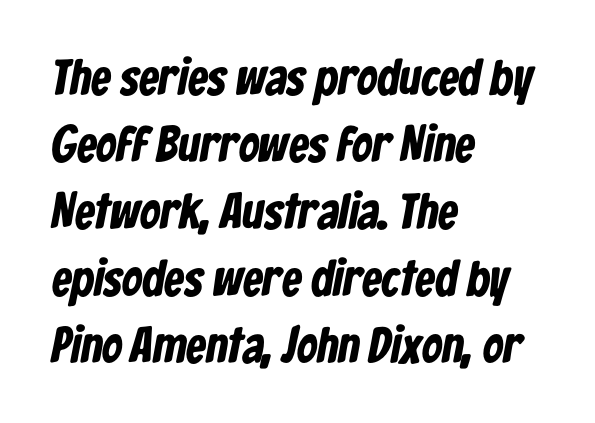
Q: Is the text bold? A: Yes.
Q: Is the typeface a serif or a sans-serif typeface? A: Sans-serif.
Q: Is the text underlined? A: No.
Q: How is the paragraph aligned? A: Left-aligned.
Q: Is the spacing between letters normal or unusually wide? A: Normal.
Q: Is the spacing between lines tight, normal or loose? A: Normal.
Q: Width (condensed, normal, or wide)? A: Condensed.
Q: Stroke contrast? A: Low.
Q: x-height? A: Medium.
Q: Monospaced? A: No.
